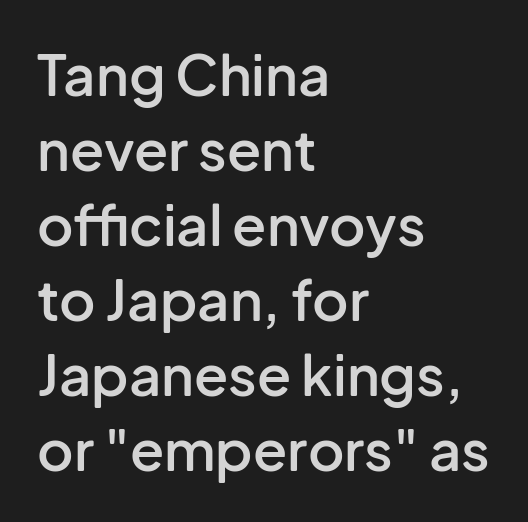
The image shows 56 px semibold sans-serif type, upright; set left-aligned, normal line spacing (1.34x), normal letter spacing, not underlined; low stroke contrast and a medium x-height.
